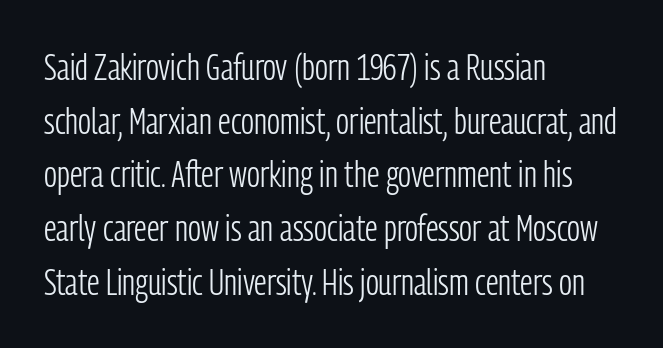
Default kerning and tracking; the words read as compact shapes. Quick note: not italic, upright. Typographically, this falls in the sans-serif category. Short and long lines alike share a common starting point at left. A light-to-regular cut is what we see here.
